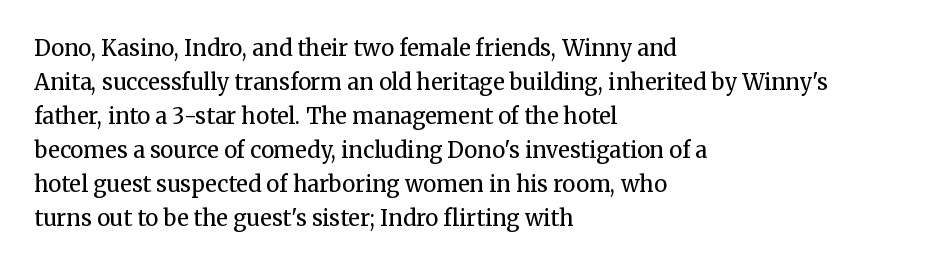
{"italic": "no", "bold": "no", "underline": "no", "align": "left", "line_spacing": "normal", "line_spacing_ratio": 1.55, "letter_spacing": "normal", "letter_spacing_em": 0.0, "glyph_px": 22}
